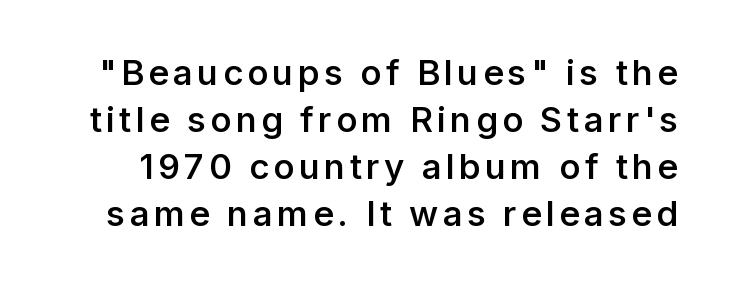
Q: Is the text bold? A: Semi-bold.
Q: Is the text italic (slanted)? A: No, it is upright.
Q: Is the typeface a serif or a sans-serif typeface? A: Sans-serif.
Q: Is the text underlined? A: No.
Q: Is the spacing between lines tight, normal or loose? A: Normal.
Q: Width (condensed, normal, or wide)? A: Normal.
Q: Stroke contrast? A: Low.
Q: x-height? A: Medium.
Q: Monospaced? A: No.
